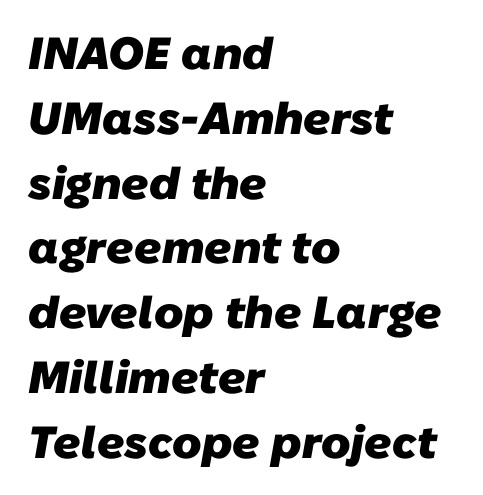
The image shows 45 px heavy sans-serif type; set left-aligned, normal line spacing (1.44x), normal letter spacing, not underlined; low stroke contrast and a medium x-height.
